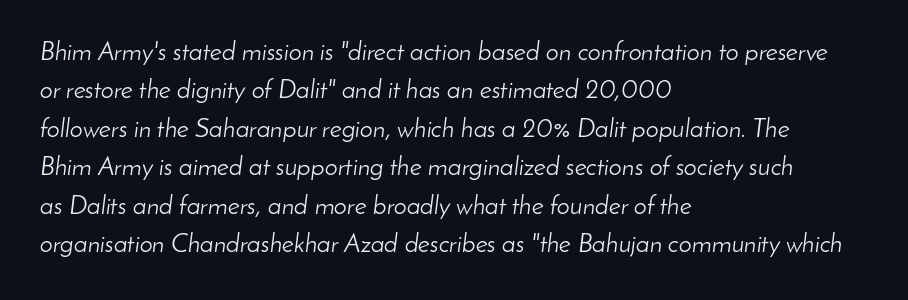
{"italic": "yes", "lean": "right", "slant_degrees": 8, "bold": "no", "underline": "no", "align": "left", "line_spacing": "normal", "line_spacing_ratio": 1.48, "letter_spacing": "normal", "letter_spacing_em": 0.0, "glyph_px": 26}
